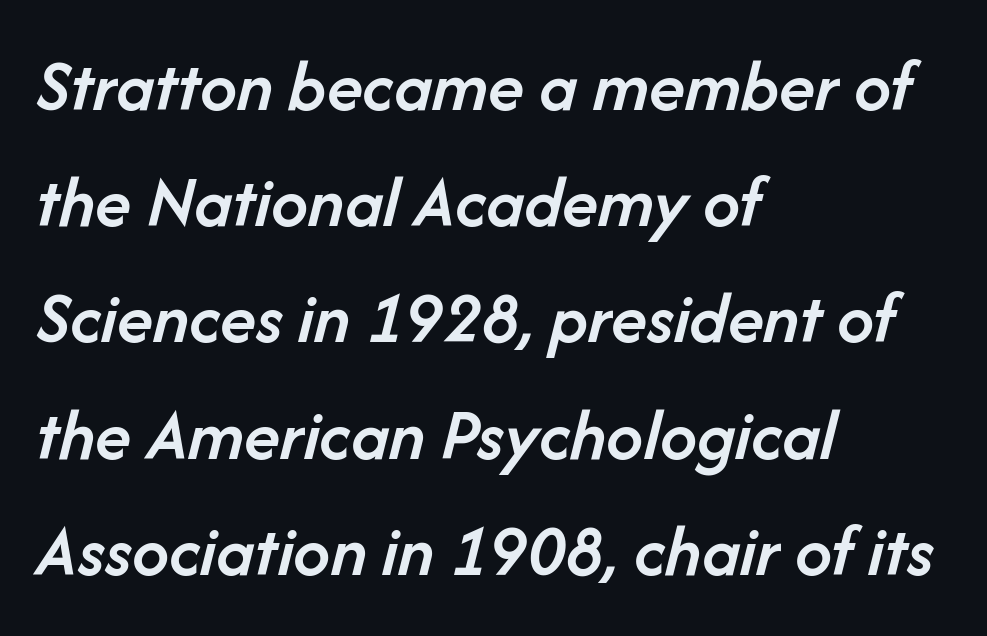
The letterforms sit shoulder to shoulder at normal distance. Honestly, there is no underline to notice here at all. Quick note: italic. A somewhat darkened texture: the type is semibold rather than bold. Each new line begins a customary step beneath the previous one. Proportional: the letters do not fall into vertical columns.
